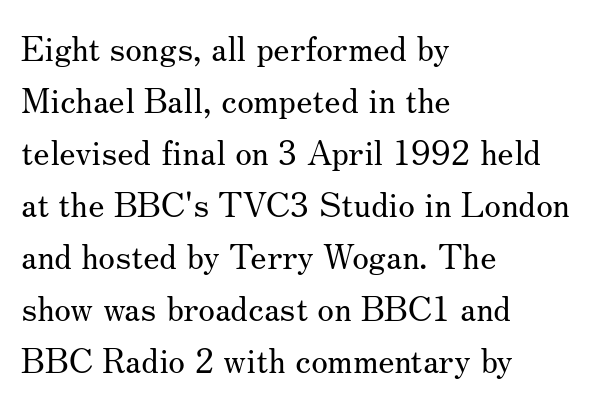
The image shows 34 px regular-weight serif type, upright; set left-aligned, normal line spacing (1.53x), normal letter spacing, not underlined; medium stroke contrast and a small x-height.
